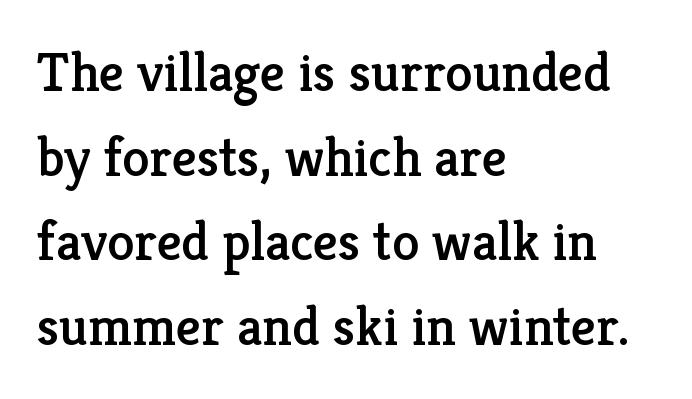
{"serif": "yes", "italic": "no", "width": "normal", "stroke_contrast": "low", "x_height": "medium", "monospaced": "no", "underline": "no", "align": "left", "line_spacing": "normal", "line_spacing_ratio": 1.54, "letter_spacing": "normal", "letter_spacing_em": 0.0, "glyph_px": 55}
